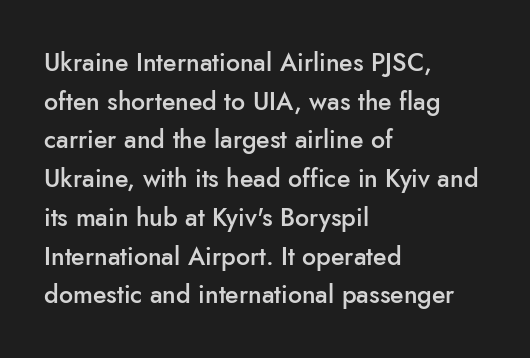
{"italic": "no", "bold": "semi", "underline": "no", "align": "left", "line_spacing": "normal", "line_spacing_ratio": 1.55, "letter_spacing": "normal", "letter_spacing_em": 0.0, "glyph_px": 25}
